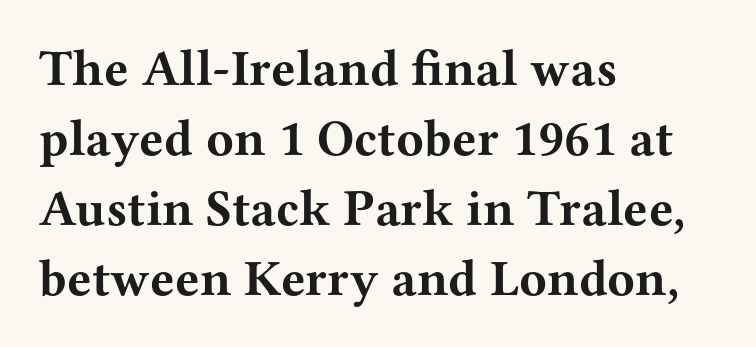
{"serif": "yes", "italic": "no", "bold": "yes", "weight": "bold", "width": "wide", "stroke_contrast": "medium", "x_height": "medium", "monospaced": "no", "underline": "no", "align": "left", "line_spacing": "normal", "line_spacing_ratio": 1.37, "letter_spacing": "normal", "letter_spacing_em": 0.0, "glyph_px": 51}
